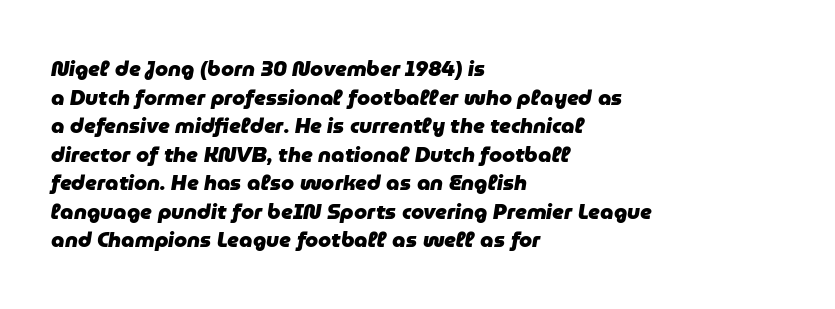
{"italic": "yes", "lean": "right", "slant_degrees": 9, "bold": "yes", "underline": "no", "align": "left", "line_spacing": "normal", "line_spacing_ratio": 1.36, "letter_spacing": "normal", "letter_spacing_em": 0.0, "glyph_px": 21}
